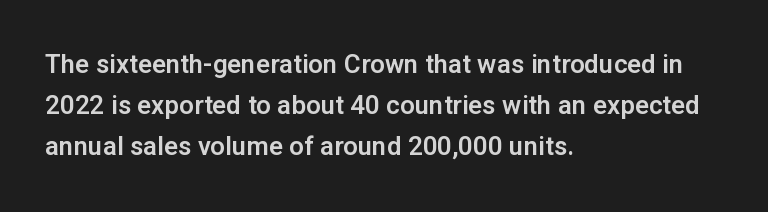
Descenders hang freely into open space. The font's upright variant was chosen for this text. Alignment: flush left. Leading: standard. The letterforms sit shoulder to shoulder at normal distance.
